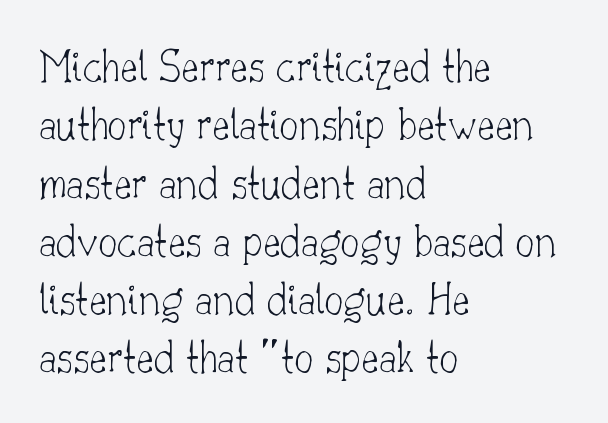
{"serif": "yes", "italic": "no", "bold": "no", "weight": "thin", "width": "normal", "stroke_contrast": "low", "x_height": "small", "monospaced": "no", "underline": "no", "align": "left", "line_spacing_ratio": 1.24, "letter_spacing": "normal", "letter_spacing_em": 0.0, "glyph_px": 47}
